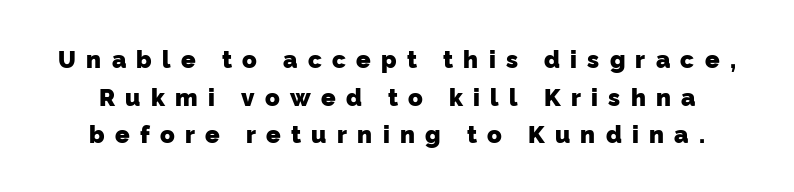
Thick stems and heavy bowls — unmistakably bold. The tracking jumps out immediately: characters are airy and widely separated. Descenders are the only things crossing below the line. Leading: standard.
